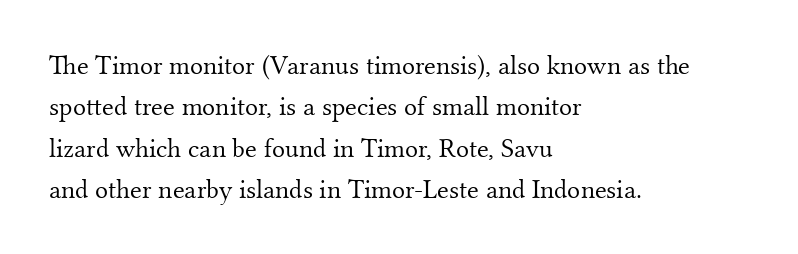
{"italic": "no", "bold": "no", "underline": "no", "align": "left", "line_spacing": "normal", "line_spacing_ratio": 1.53, "letter_spacing": "normal", "letter_spacing_em": 0.0, "glyph_px": 27}
